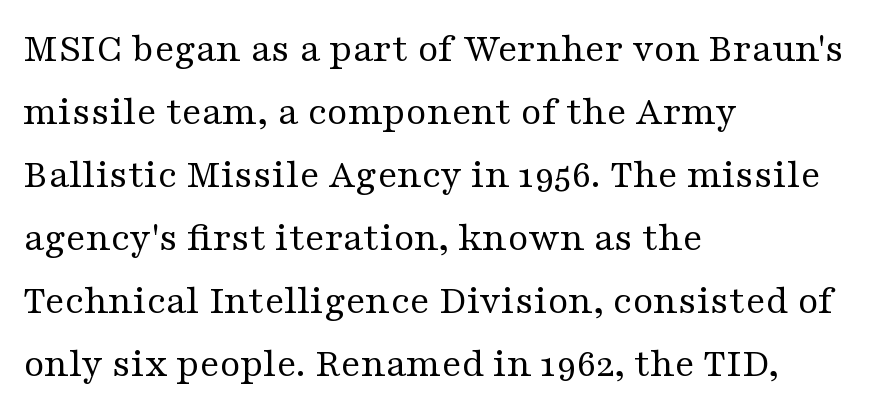
Font category for this specimen: serif. Quick note: interline space is typical. Nobody touched the tracking dial on this one. Descenders are the only things crossing below the line. Style check: upright. Think of a printed novel: that variable character pitch is what you see here.
